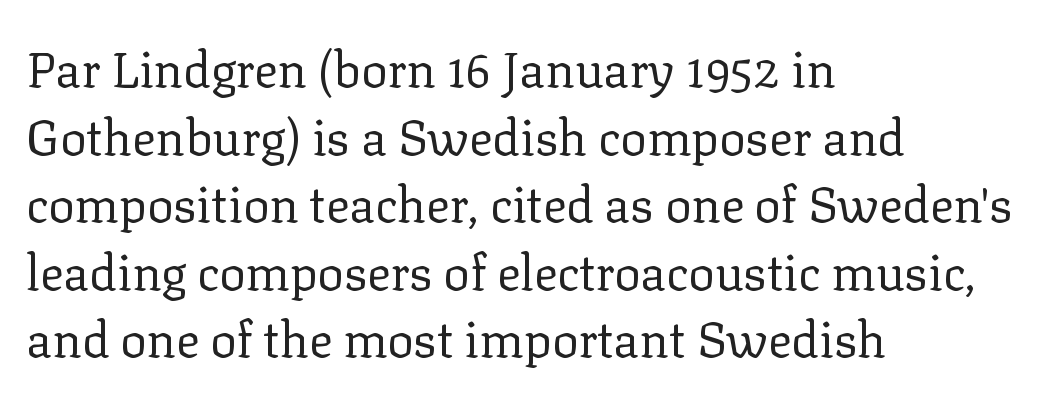
{"serif": "yes", "italic": "no", "bold": "no", "weight": "regular", "width": "normal", "stroke_contrast": "low", "x_height": "medium", "monospaced": "no", "underline": "no", "align": "left", "line_spacing": "normal", "line_spacing_ratio": 1.38, "letter_spacing": "normal", "letter_spacing_em": 0.0, "glyph_px": 49}
